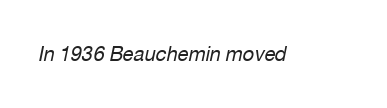
{"italic": "yes", "lean": "right", "slant_degrees": 12, "bold": "no", "underline": "no", "letter_spacing": "normal", "letter_spacing_em": 0.0, "glyph_px": 20}
